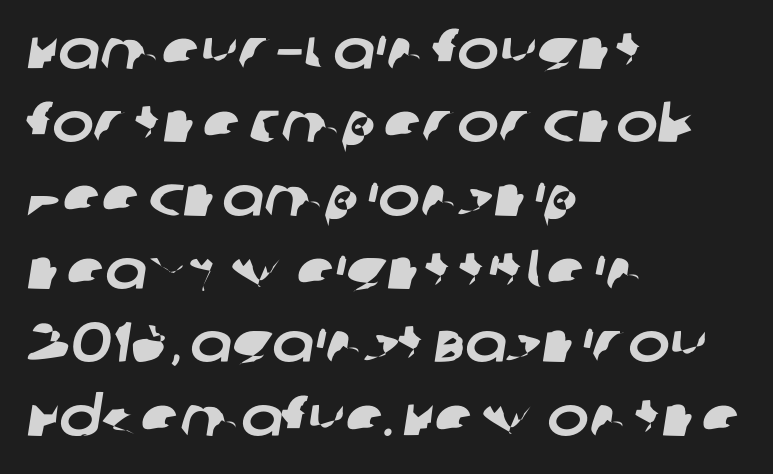
The image shows 56 px sans-serif type; set left-aligned, normal line spacing (1.31x), normal letter spacing, not underlined; low stroke contrast and a large x-height.
